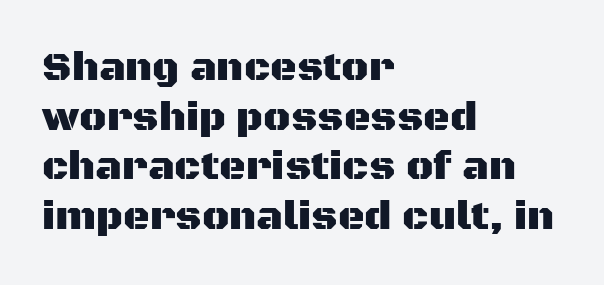
Q: Is the text italic (slanted)? A: No, it is upright.
Q: Is the typeface a serif or a sans-serif typeface? A: Sans-serif.
Q: Is the text underlined? A: No.
Q: How is the paragraph aligned? A: Left-aligned.
Q: Is the spacing between letters normal or unusually wide? A: Normal.
Q: Width (condensed, normal, or wide)? A: Normal.
Q: Stroke contrast? A: Medium.
Q: x-height? A: Large.
Q: Monospaced? A: No.
